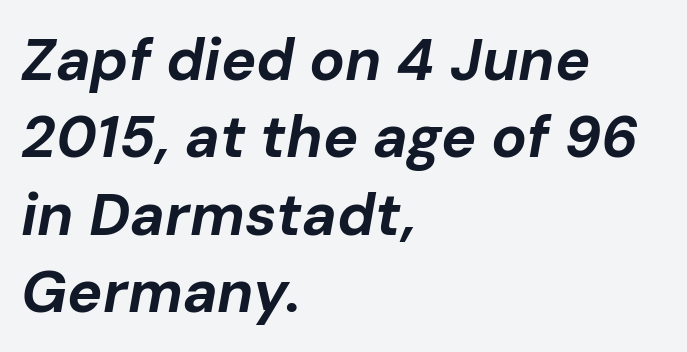
{"italic": "yes", "lean": "right", "slant_degrees": 10, "bold": "yes", "weight": "bold", "width": "normal", "stroke_contrast": "low", "x_height": "medium", "monospaced": "no", "underline": "no", "align": "left", "line_spacing": "normal", "line_spacing_ratio": 1.31, "letter_spacing": "normal", "letter_spacing_em": 0.0, "glyph_px": 59}
